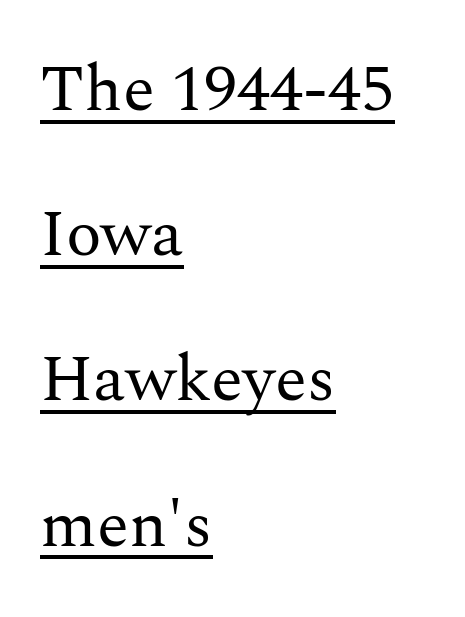
{"serif": "yes", "italic": "no", "bold": "no", "weight": "regular", "width": "normal", "stroke_contrast": "medium", "x_height": "medium", "monospaced": "no", "underline": "yes", "align": "left", "line_spacing": "loose", "line_spacing_ratio": 2.2, "letter_spacing": "normal", "letter_spacing_em": 0.0, "glyph_px": 66}
